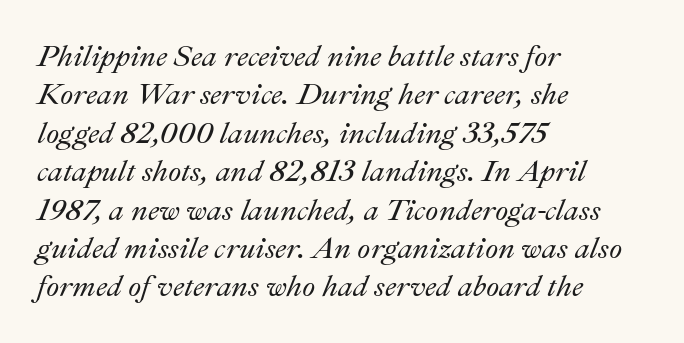
{"italic": "yes", "lean": "right", "slant_degrees": 22, "width": "normal", "stroke_contrast": "medium", "x_height": "small", "monospaced": "no", "underline": "no", "align": "left", "line_spacing": "normal", "line_spacing_ratio": 1.28, "letter_spacing": "normal", "letter_spacing_em": 0.0, "glyph_px": 30}
